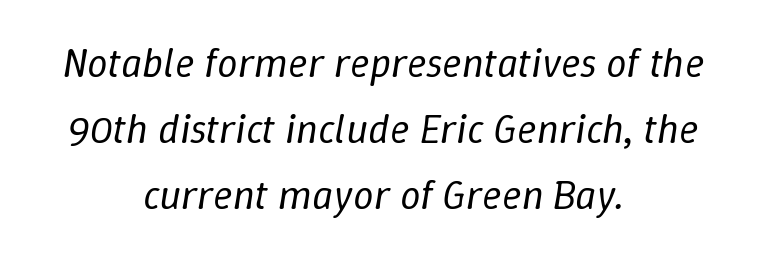
{"italic": "yes", "lean": "right", "slant_degrees": 9, "bold": "no", "weight": "regular", "width": "normal", "stroke_contrast": "low", "x_height": "medium", "monospaced": "no", "underline": "no", "align": "center", "line_spacing": "normal", "line_spacing_ratio": 1.61, "letter_spacing": "normal", "letter_spacing_em": 0.0, "glyph_px": 41}
